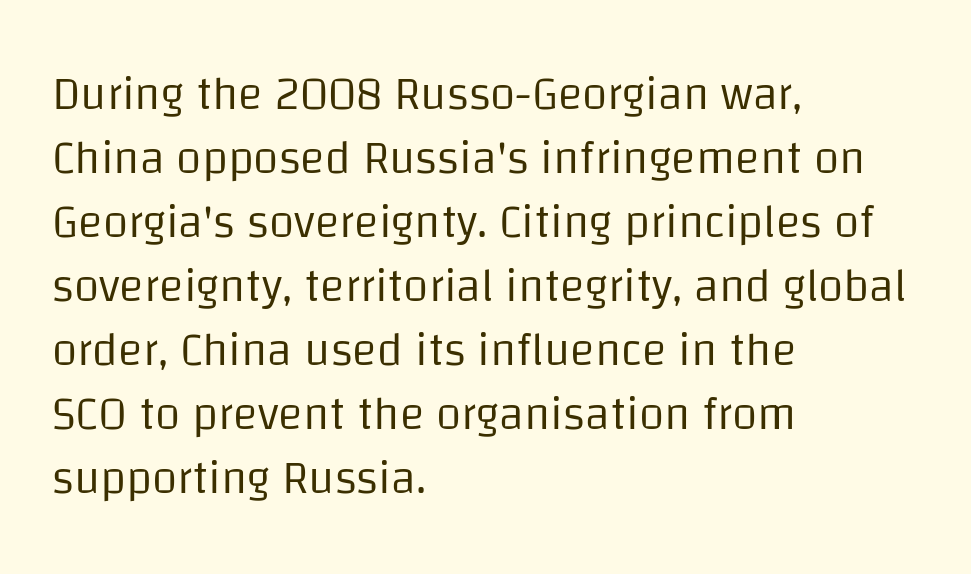
The image shows 46 px regular-weight sans-serif type, upright; set left-aligned, normal line spacing (1.39x), normal letter spacing, not underlined; low stroke contrast and a large x-height.
